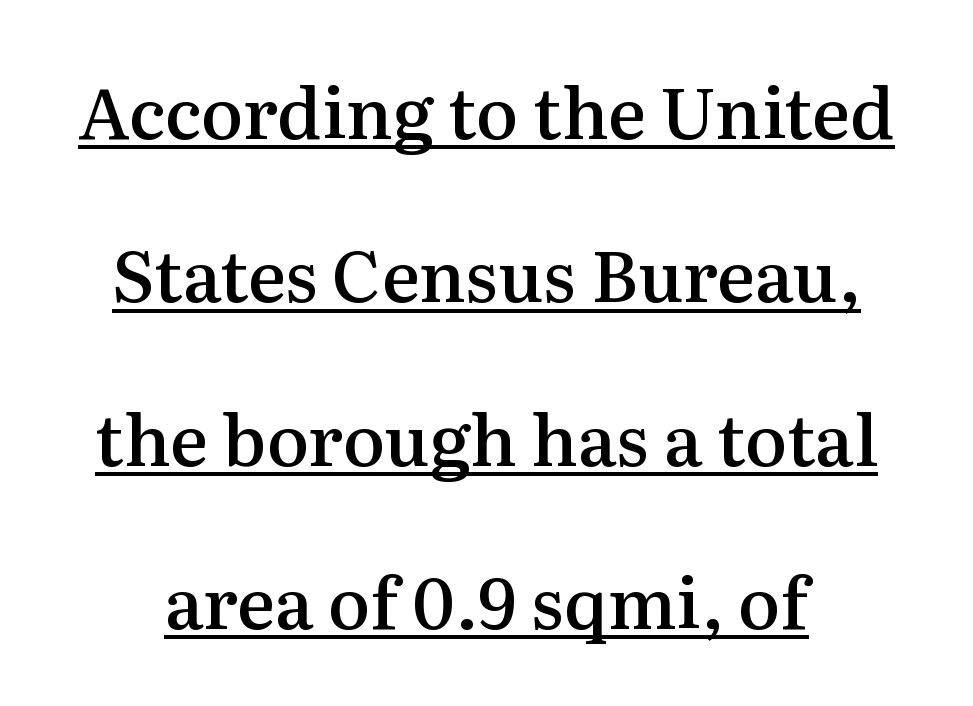
The image shows 71 px semibold serif type, upright; set loose line spacing (2.3x), normal letter spacing, underlined; medium stroke contrast and a medium x-height.
